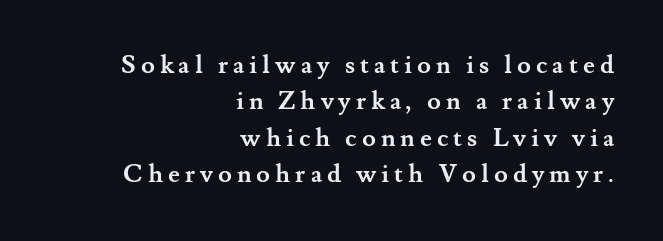
Beneath every word, the page is bare. The rendering uses a moderate line-height, typical for paragraphs. Summary of weight: heavy, a full bold. Rendered with straight, roman letterforms. Characters follow at a spacing far wider than the type designer built in.
